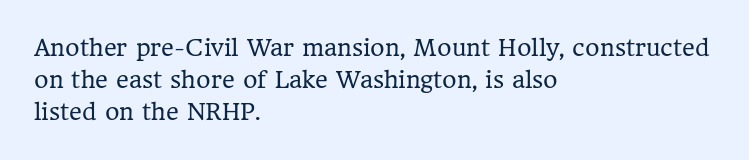
This sample uses an upright cut, with every glyph sitting square on the baseline. Check the space under the baseline: it is left empty. These lines are set flush left with a ragged right edge. Weight: not bold — regular or lighter.
